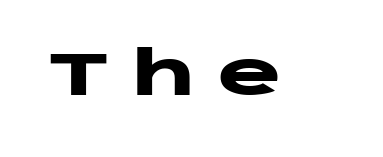
The image shows 60 px heavy, wide sans-serif type, upright; set unusually wide letter spacing (+0.38 em), not underlined; low stroke contrast and a large x-height.
